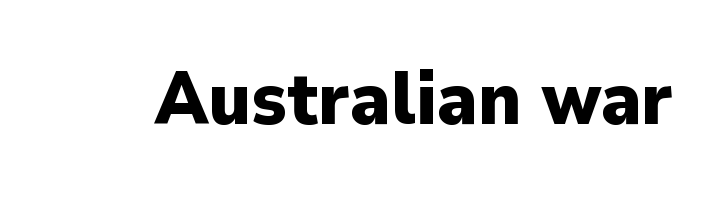
Q: Is the text bold? A: Yes.
Q: Is the text italic (slanted)? A: No, it is upright.
Q: Is the typeface a serif or a sans-serif typeface? A: Sans-serif.
Q: Is the text underlined? A: No.
Q: Is the spacing between letters normal or unusually wide? A: Normal.
Q: Width (condensed, normal, or wide)? A: Normal.
Q: Stroke contrast? A: Low.
Q: x-height? A: Medium.
Q: Monospaced? A: No.
